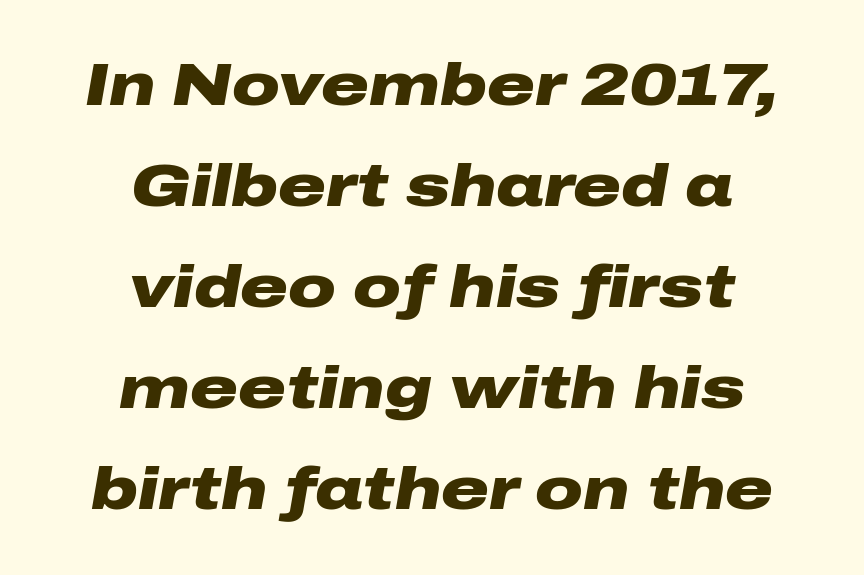
{"italic": "yes", "lean": "right", "slant_degrees": 10, "bold": "yes", "weight": "heavy", "width": "wide", "stroke_contrast": "low", "x_height": "medium", "monospaced": "no", "underline": "no", "align": "center", "line_spacing_ratio": 1.71, "letter_spacing": "normal", "letter_spacing_em": 0.0, "glyph_px": 59}
